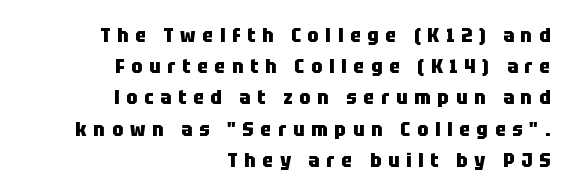
A roman cut, with each character standing at attention. The compositor pushed each line to the right boundary. Successive baselines arrive at the customary interval. Emphasis by weight is at full strength: bold. Has an underline been added? It has not. Inter-character spacing is expanded well beyond the font's built-in metrics.
